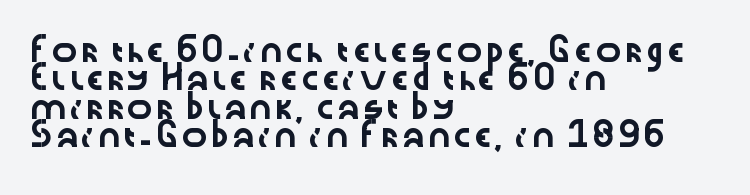
Does extra space separate the letters? No, they use regular spacing. Rows of type keep a routine distance in the vertical direction. Descender tails drop into unmarked territory. No italicization has been applied; the sample stays upright.
